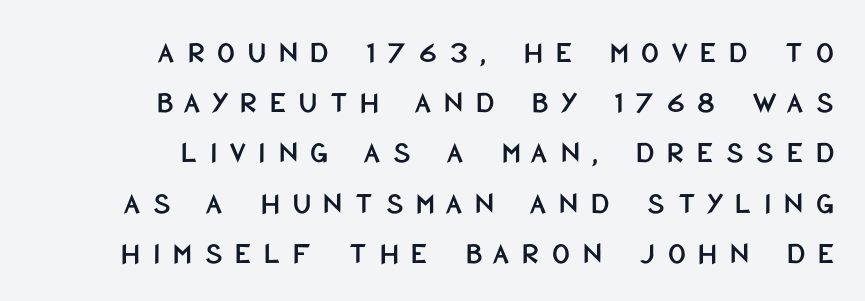
The image shows 31 px condensed sans-serif type, upright; set right-aligned, normal line spacing (1.62x), unusually wide letter spacing (+0.41 em), not underlined; low stroke contrast and a large x-height.
